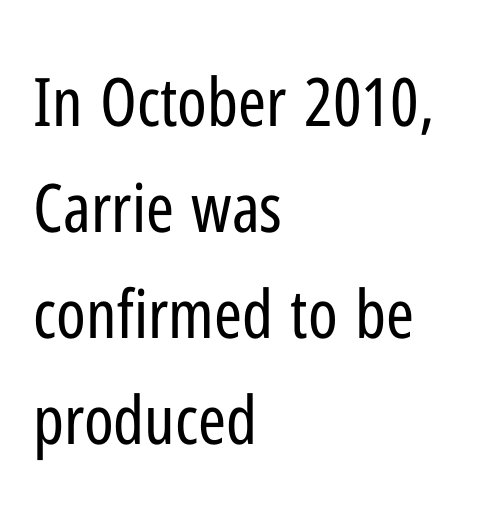
{"serif": "no", "italic": "no", "bold": "no", "weight": "regular", "width": "condensed", "stroke_contrast": "low", "x_height": "medium", "monospaced": "no", "underline": "no", "align": "left", "line_spacing": "normal", "line_spacing_ratio": 1.58, "letter_spacing": "normal", "letter_spacing_em": 0.0, "glyph_px": 67}
